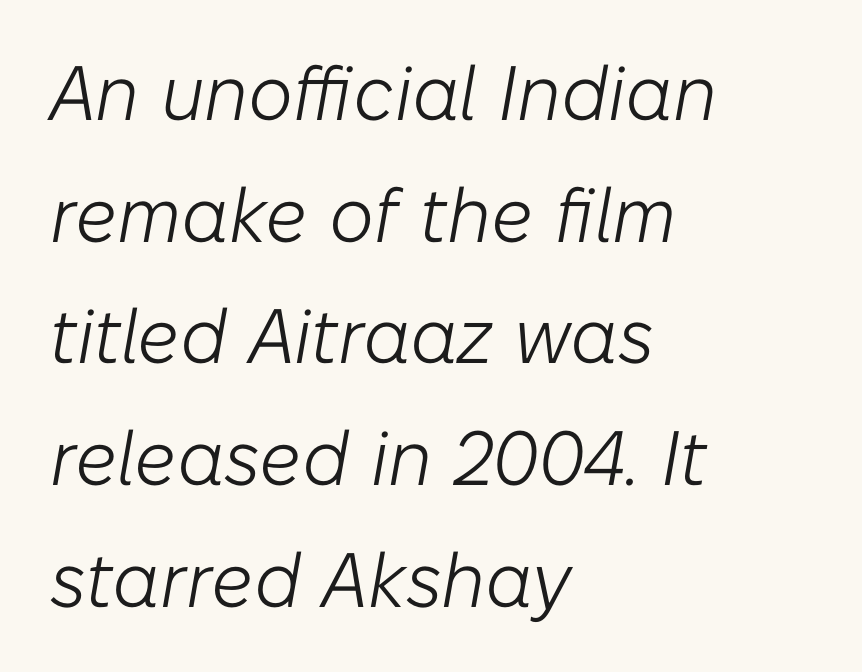
{"italic": "yes", "lean": "right", "slant_degrees": 10, "bold": "no", "weight": "light", "width": "normal", "stroke_contrast": "low", "x_height": "medium", "monospaced": "no", "underline": "no", "align": "left", "line_spacing": "normal", "line_spacing_ratio": 1.58, "letter_spacing": "normal", "letter_spacing_em": 0.0, "glyph_px": 77}
